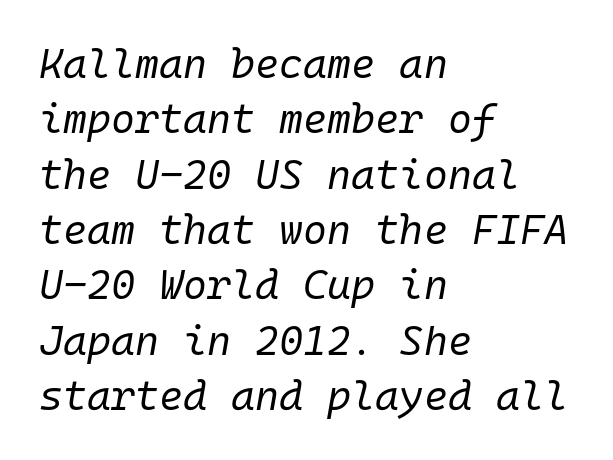
{"italic": "yes", "lean": "right", "slant_degrees": 10, "bold": "no", "weight": "regular", "width": "normal", "stroke_contrast": "low", "x_height": "medium", "monospaced": "yes", "underline": "no", "align": "left", "line_spacing": "normal", "line_spacing_ratio": 1.35, "letter_spacing": "normal", "letter_spacing_em": 0.0, "glyph_px": 41}
